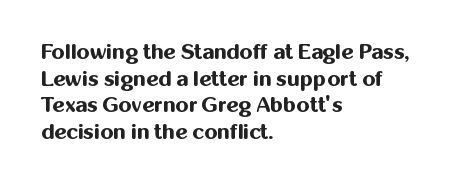
The image shows 21 px bold type, upright; set left-aligned, normal line spacing (1.27x), normal letter spacing, not underlined.
